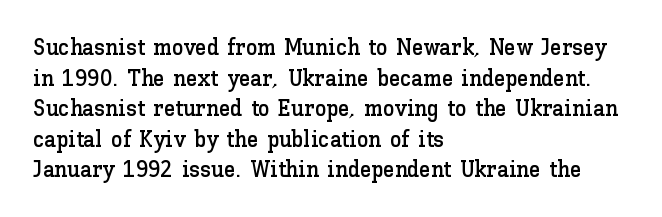
Q: Is the text italic (slanted)? A: No, it is upright.
Q: Is the text underlined? A: No.
Q: How is the paragraph aligned? A: Left-aligned.
Q: Is the spacing between letters normal or unusually wide? A: Normal.
Q: Is the spacing between lines tight, normal or loose? A: Normal.
